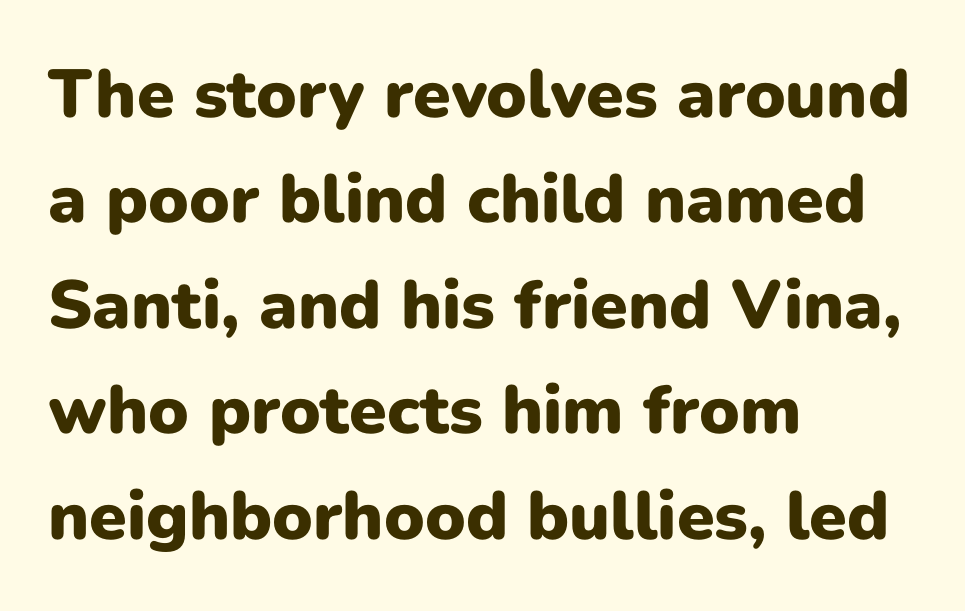
The paragraph has a hard left edge and a soft right edge. Is this a fixed-width face? No — the glyphs have proportional, varying widths. Designer's note — italics off, roman on. The designer left line spacing at the default. The glyphs are unaccompanied by any horizontal stroke below them.
